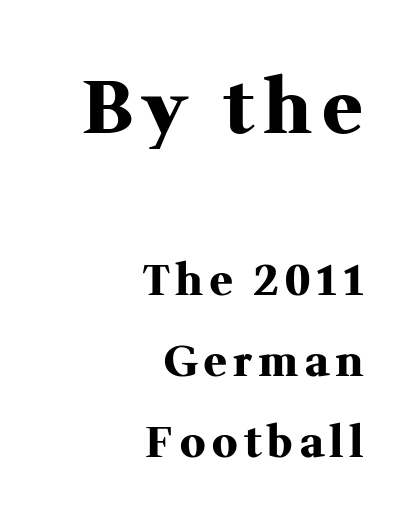
{"serif": "yes", "italic": "no", "bold": "yes", "weight": "heavy", "width": "normal", "stroke_contrast": "medium", "x_height": "medium", "monospaced": "no", "underline": "no", "align": "right", "line_spacing": "loose", "line_spacing_ratio": 1.93, "larger_block": "first", "size_ratio": 1.74, "glyph_px": 73}
